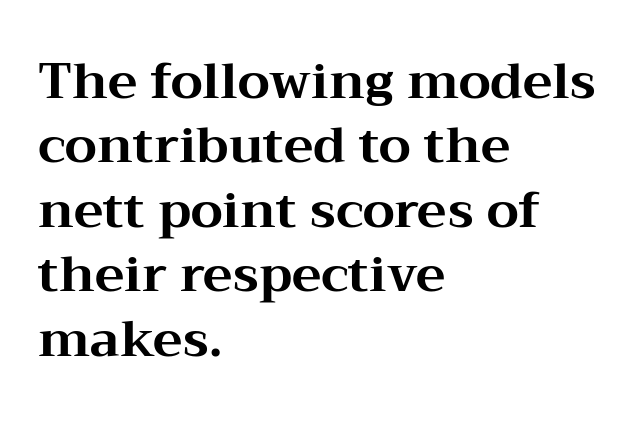
{"serif": "yes", "italic": "no", "bold": "yes", "weight": "bold", "width": "wide", "stroke_contrast": "medium", "x_height": "medium", "monospaced": "no", "underline": "no", "align": "left", "line_spacing": "normal", "line_spacing_ratio": 1.29, "letter_spacing": "normal", "letter_spacing_em": 0.0, "glyph_px": 50}
